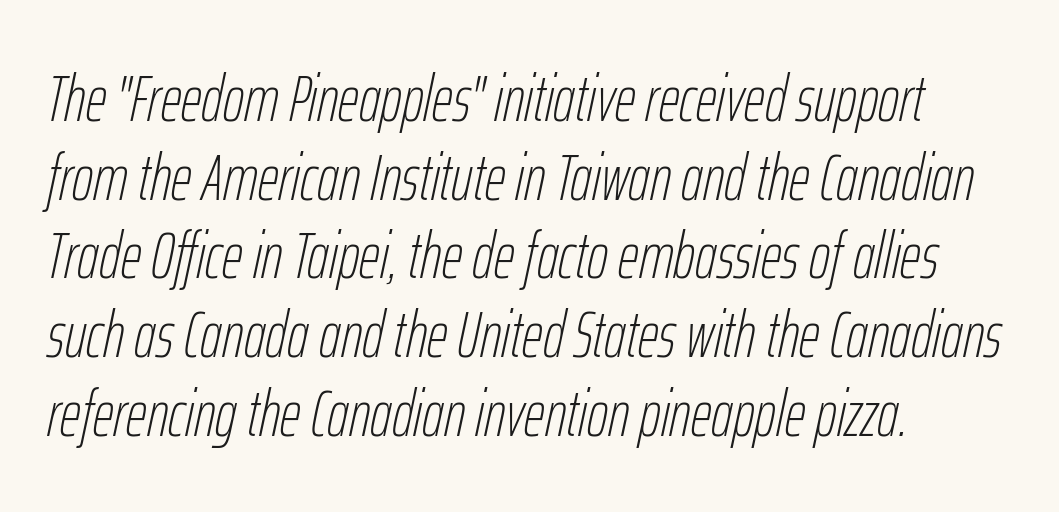
The image shows 65 px thin, condensed type, italic (leaning right); set left-aligned, line spacing 1.21x, normal letter spacing, not underlined; low stroke contrast and a medium x-height.
